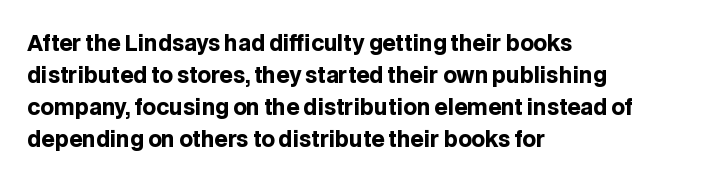
Q: Is the text bold? A: Yes.
Q: Is the text italic (slanted)? A: No, it is upright.
Q: Is the text underlined? A: No.
Q: How is the paragraph aligned? A: Left-aligned.
Q: Is the spacing between letters normal or unusually wide? A: Normal.
Q: Is the spacing between lines tight, normal or loose? A: Normal.
